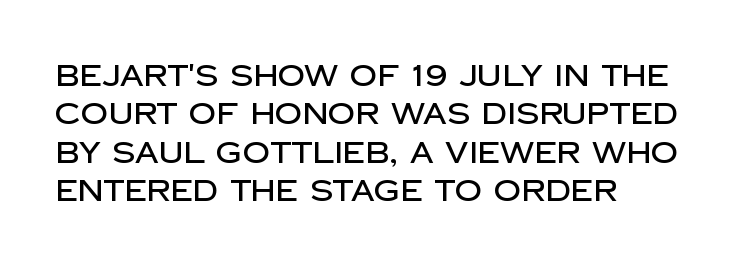
Q: Is the text italic (slanted)? A: No, it is upright.
Q: Is the typeface a serif or a sans-serif typeface? A: Sans-serif.
Q: Is the text underlined? A: No.
Q: How is the paragraph aligned? A: Left-aligned.
Q: Is the spacing between letters normal or unusually wide? A: Normal.
Q: Is the spacing between lines tight, normal or loose? A: Normal.
Q: Width (condensed, normal, or wide)? A: Normal.
Q: Stroke contrast? A: Low.
Q: x-height? A: Large.
Q: Monospaced? A: No.
